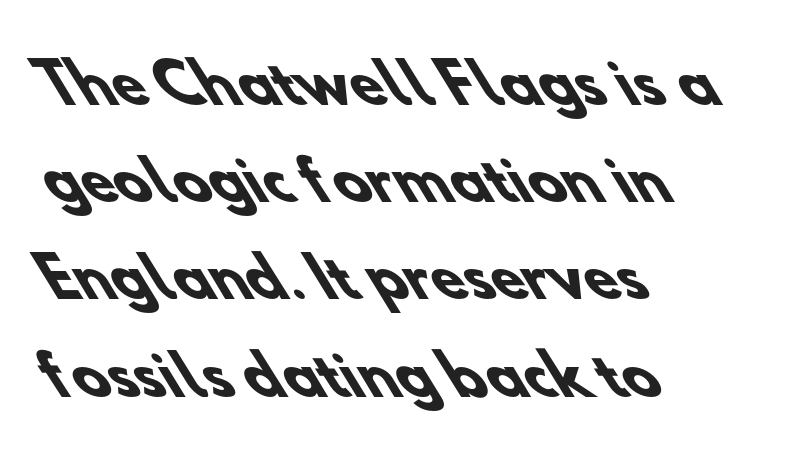
The image shows 54 px heavy sans-serif type; set left-aligned, line spacing 1.8x, normal letter spacing, not underlined; low stroke contrast and a small x-height.
